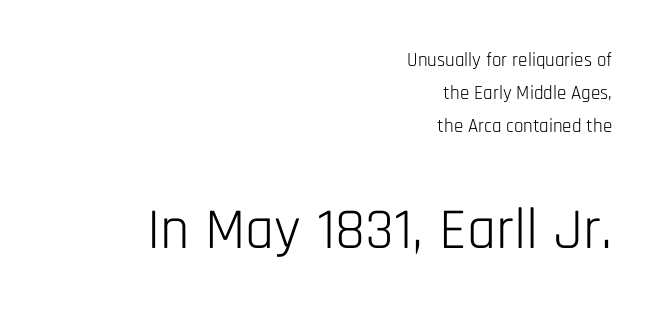
Q: Is the text bold? A: No.
Q: Is the text italic (slanted)? A: No, it is upright.
Q: Is the typeface a serif or a sans-serif typeface? A: Sans-serif.
Q: Is the text underlined? A: No.
Q: How is the paragraph aligned? A: Right-aligned.
Q: Is the spacing between letters normal or unusually wide? A: Normal.
Q: Which block of text is set in a larger size, the first (top) or the second (bottom)? A: The second (bottom) one.
Q: Width (condensed, normal, or wide)? A: Condensed.
Q: Stroke contrast? A: Low.
Q: x-height? A: Large.
Q: Monospaced? A: No.
